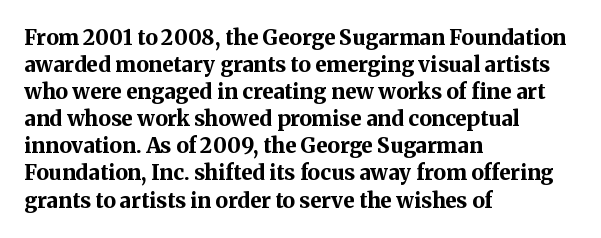
The space directly below the letters is spotless. In terms of leading, this rendering sits right in the middle. Notice how the stems are strictly vertical — no italics here. Honestly, the letter spacing is just normal — you wouldn't notice it. Typesetter's note: full bold, strokes at maximum text heaviness.
